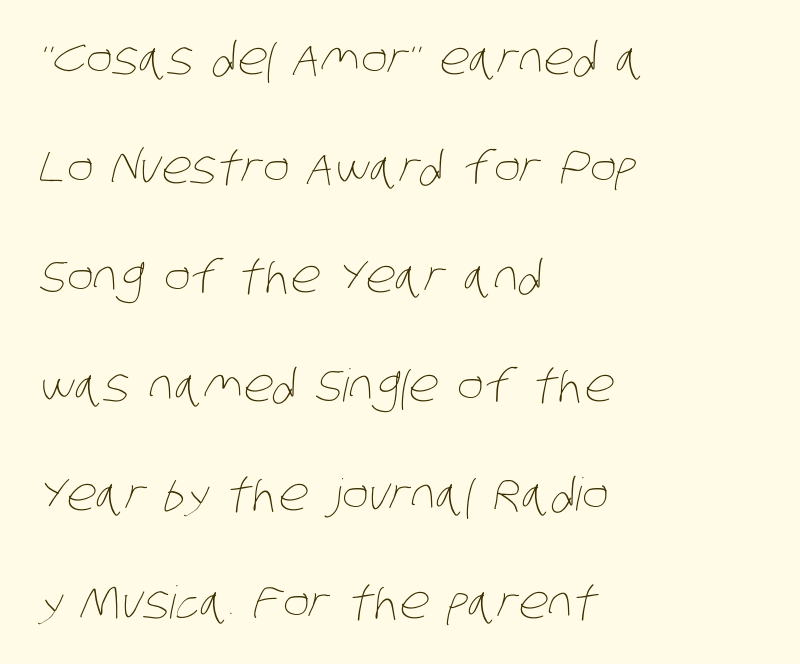
Q: Is the text bold? A: No.
Q: Is the text underlined? A: No.
Q: How is the paragraph aligned? A: Left-aligned.
Q: Is the spacing between letters normal or unusually wide? A: Normal.
Q: Is the spacing between lines tight, normal or loose? A: Loose.
Q: Width (condensed, normal, or wide)? A: Condensed.
Q: Stroke contrast? A: Low.
Q: x-height? A: Large.
Q: Monospaced? A: No.
